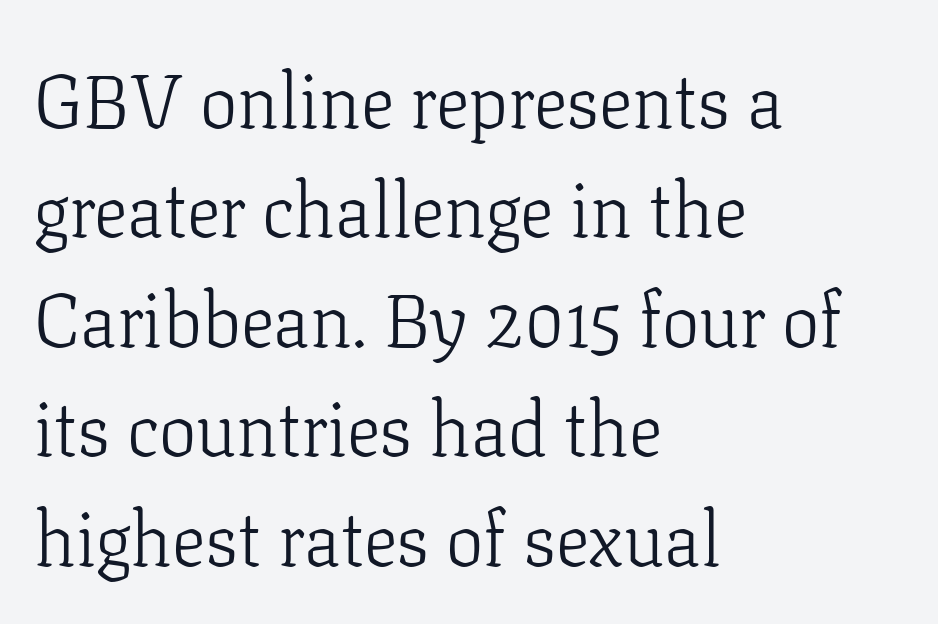
The image shows 75 px light serif type, upright; set left-aligned, normal line spacing (1.46x), normal letter spacing, not underlined; low stroke contrast and a medium x-height.
